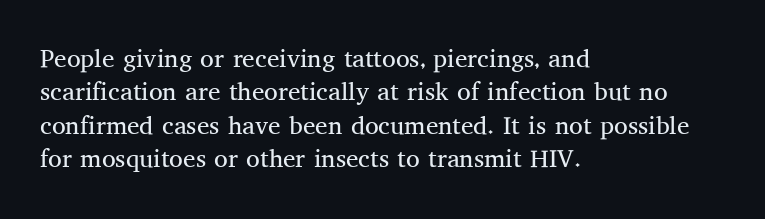
Q: Is the text bold? A: No.
Q: Is the text italic (slanted)? A: No, it is upright.
Q: Is the text underlined? A: No.
Q: How is the paragraph aligned? A: Left-aligned.
Q: Is the spacing between letters normal or unusually wide? A: Normal.
Q: Is the spacing between lines tight, normal or loose? A: Normal.
